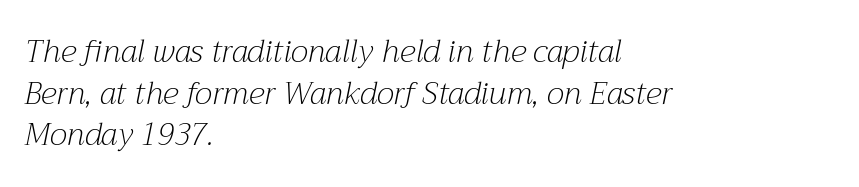
{"serif": "yes", "italic": "yes", "lean": "right", "slant_degrees": 12, "bold": "no", "weight": "light", "width": "normal", "stroke_contrast": "medium", "x_height": "medium", "monospaced": "no", "underline": "no", "align": "left", "line_spacing": "normal", "line_spacing_ratio": 1.34, "letter_spacing": "normal", "letter_spacing_em": 0.0, "glyph_px": 31}
